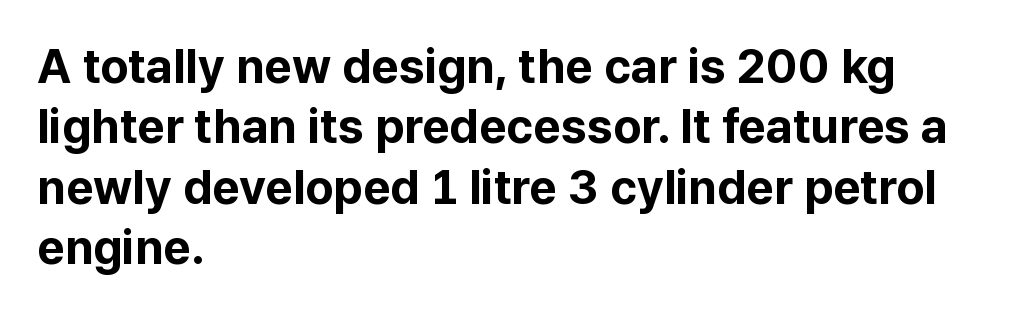
This is the regular roman posture of the typeface. The letters carry no serifs — their stems end cleanly without finishing strokes. Observe the ordinary spacing: letters are neighbours, not strangers. The area under the type is left untouched. Stroke thickness is high; the sample reads as a true bold. The lines sit at an ordinary, default distance from one another.
